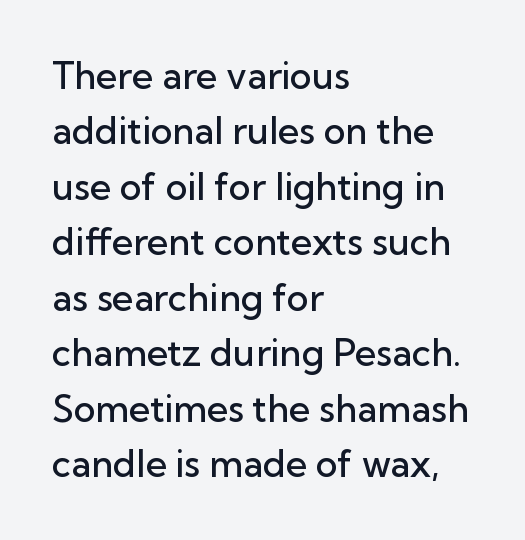
{"serif": "no", "italic": "no", "bold": "semi", "weight": "semibold", "width": "normal", "stroke_contrast": "low", "x_height": "medium", "monospaced": "no", "underline": "no", "align": "left", "line_spacing": "normal", "line_spacing_ratio": 1.5, "letter_spacing": "normal", "letter_spacing_em": 0.0, "glyph_px": 37}
